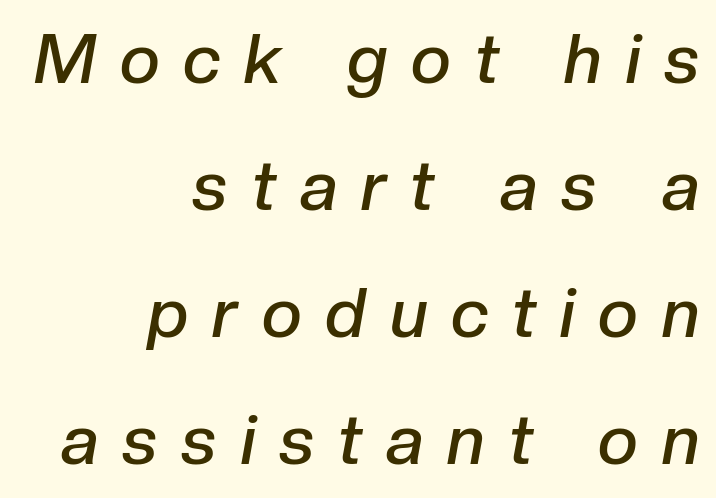
The image shows 69 px semibold type, italic (leaning right); set right-aligned, line spacing 1.84x, unusually wide letter spacing (+0.35 em), not underlined; low stroke contrast and a medium x-height.
